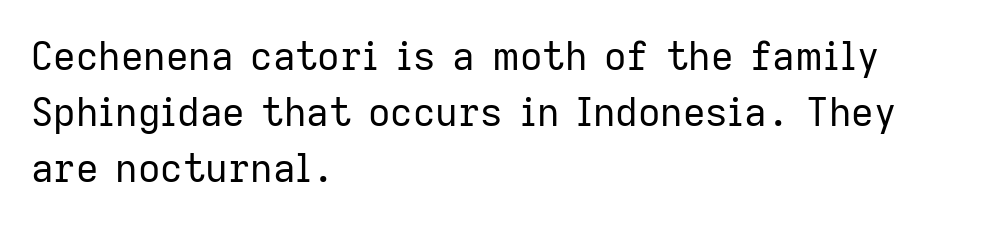
Q: Is the text bold? A: No.
Q: Is the text italic (slanted)? A: No, it is upright.
Q: Is the typeface a serif or a sans-serif typeface? A: Sans-serif.
Q: Is the text underlined? A: No.
Q: How is the paragraph aligned? A: Left-aligned.
Q: Is the spacing between letters normal or unusually wide? A: Normal.
Q: Is the spacing between lines tight, normal or loose? A: Normal.
Q: Width (condensed, normal, or wide)? A: Normal.
Q: Stroke contrast? A: Low.
Q: x-height? A: Medium.
Q: Monospaced? A: No.
